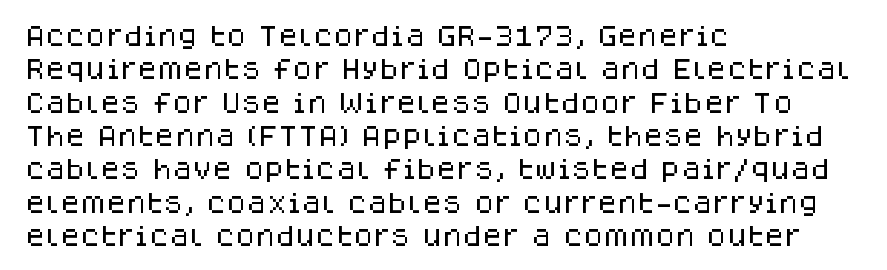
Q: Is the text italic (slanted)? A: No, it is upright.
Q: Is the text underlined? A: No.
Q: How is the paragraph aligned? A: Left-aligned.
Q: Is the spacing between letters normal or unusually wide? A: Normal.
Q: Is the spacing between lines tight, normal or loose? A: Normal.
